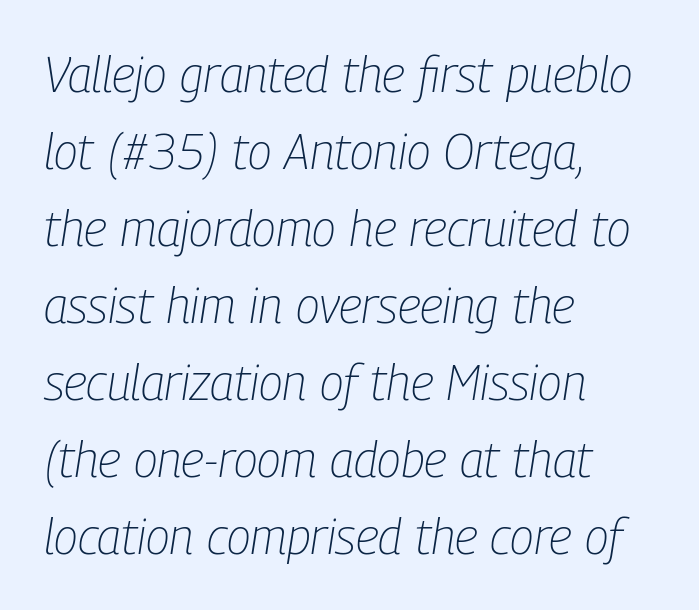
The face looks like a standard text weight, possibly lighter. Line starts are locked; line ends wander. Horizontal bands of white between lines are of average thickness. Lines of text with bare space underneath. Observe the ordinary spacing: letters are neighbours, not strangers. Does the lettering tilt? It does — this is italic.
